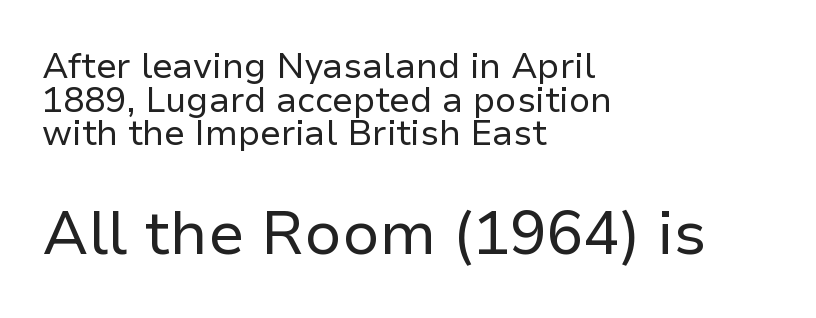
The image shows 61 px regular-weight sans-serif type, upright; set left-aligned, tight line spacing (0.96x), normal letter spacing, not underlined; the second (bottom) block is 1.74x larger; low stroke contrast and a medium x-height.
